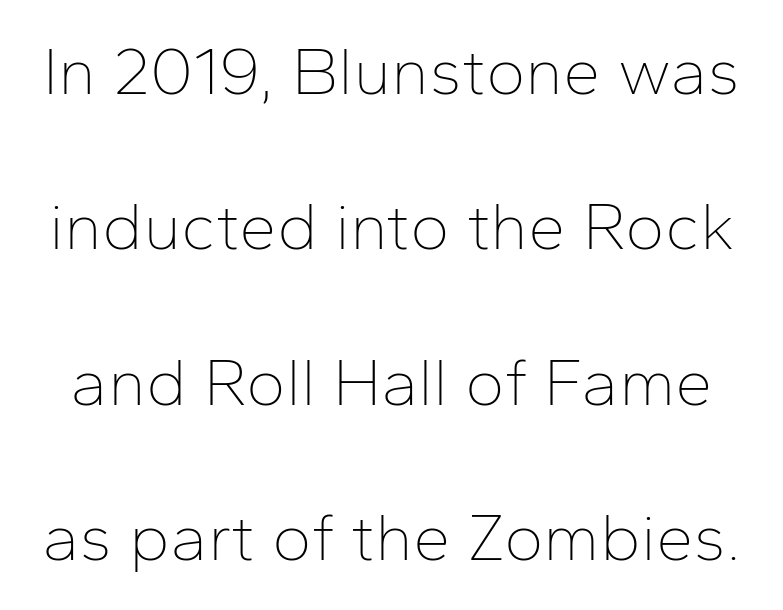
The image shows 67 px thin sans-serif type, upright; set loose line spacing (2.32x), normal letter spacing, not underlined; low stroke contrast and a medium x-height.
